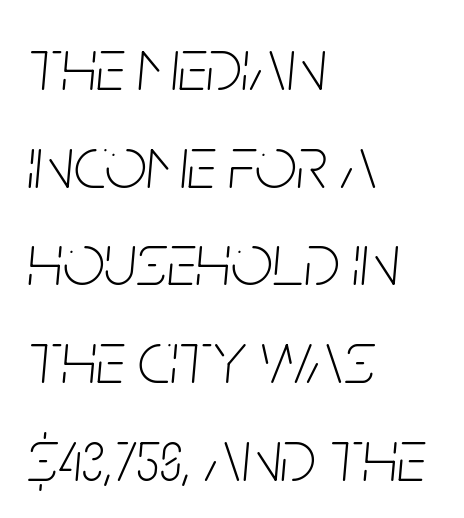
{"italic": "yes", "lean": "right", "slant_degrees": 5, "bold": "no", "weight": "thin", "width": "condensed", "stroke_contrast": "low", "x_height": "large", "monospaced": "no", "underline": "no", "align": "left", "line_spacing": "normal", "line_spacing_ratio": 1.32, "letter_spacing": "normal", "letter_spacing_em": 0.0, "glyph_px": 74}
